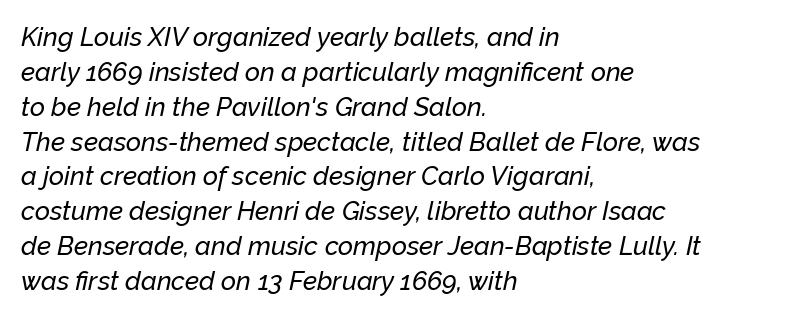
The image shows 26 px text type, italic (leaning right); set left-aligned, normal line spacing (1.34x), normal letter spacing, not underlined.
